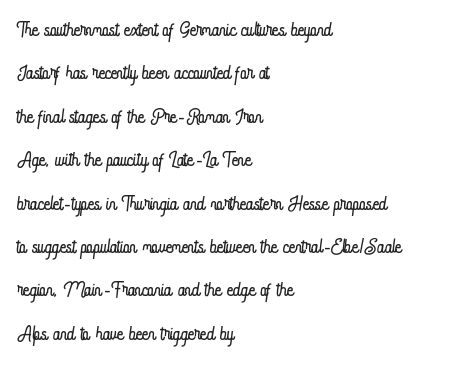
The image shows 28 px light, condensed type; set left-aligned, normal line spacing (1.55x), normal letter spacing, not underlined; low stroke contrast and a small x-height.
